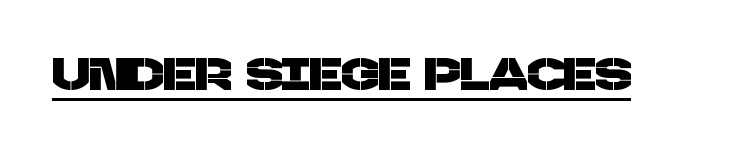
The image shows 45 px sans-serif type; set normal letter spacing, underlined; low stroke contrast and a large x-height.
